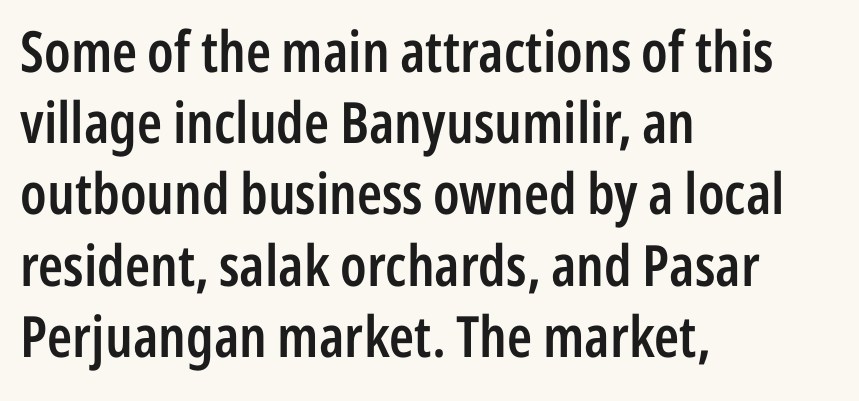
The image shows 57 px semibold, condensed sans-serif type, upright; set left-aligned, normal line spacing (1.25x), normal letter spacing, not underlined; low stroke contrast and a medium x-height.
